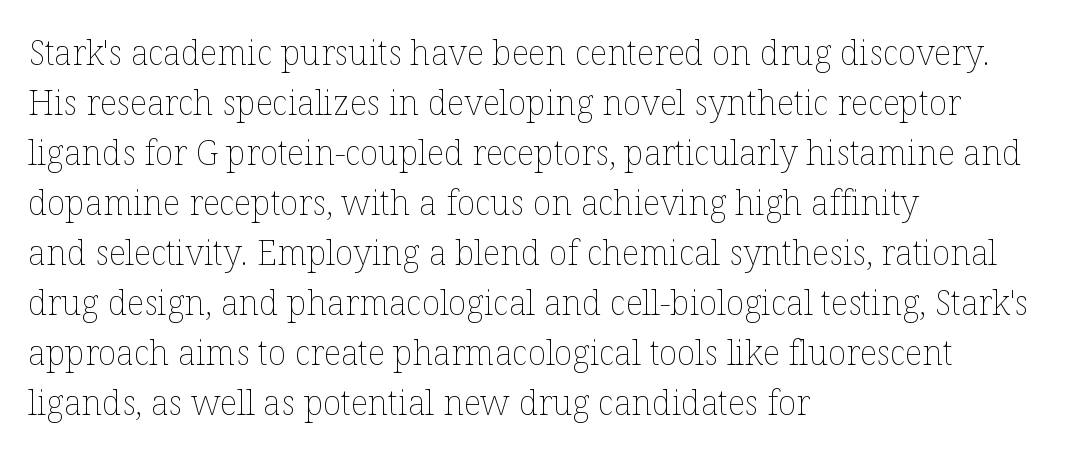
The image shows 34 px thin type, upright; set left-aligned, normal line spacing (1.47x), normal letter spacing, not underlined; low stroke contrast and a medium x-height.
